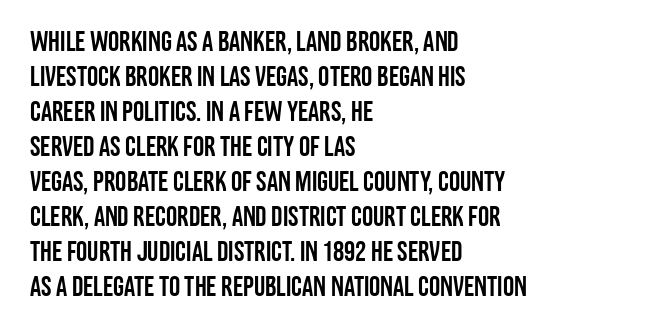
The image shows 28 px condensed sans-serif type, upright; set left-aligned, normal line spacing (1.25x), normal letter spacing, not underlined; low stroke contrast and a large x-height.
